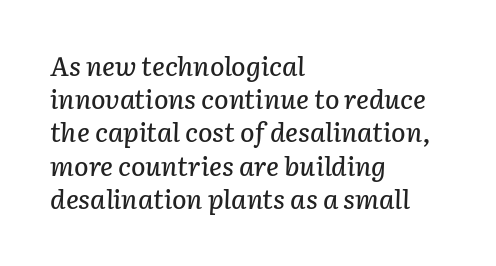
Q: Is the text italic (slanted)? A: Yes, it leans right by about 3 degrees.
Q: Is the text underlined? A: No.
Q: How is the paragraph aligned? A: Left-aligned.
Q: Is the spacing between letters normal or unusually wide? A: Normal.
